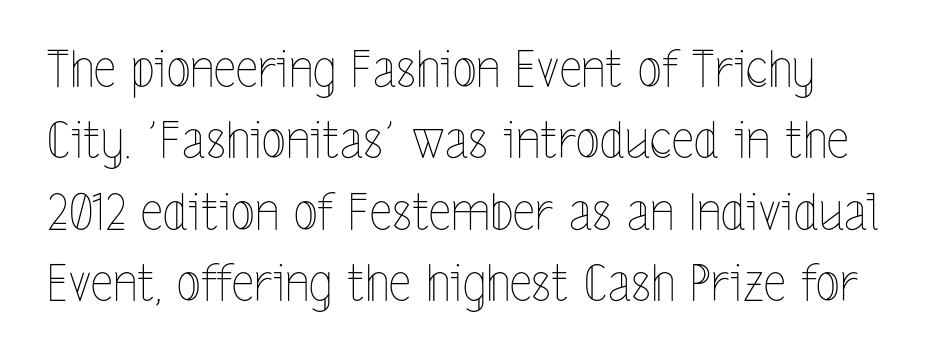
The image shows 50 px thin, condensed type, upright; set normal line spacing (1.43x), normal letter spacing, not underlined; a medium x-height.
